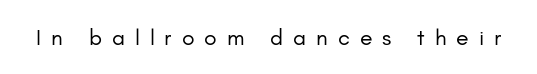
{"italic": "no", "bold": "no", "underline": "no", "letter_spacing": "wide", "letter_spacing_em": 0.43, "glyph_px": 23}
